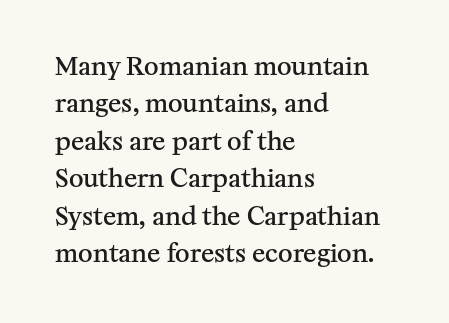
Q: Is the text bold? A: Semi-bold.
Q: Is the text italic (slanted)? A: No, it is upright.
Q: Is the text underlined? A: No.
Q: How is the paragraph aligned? A: Left-aligned.
Q: Is the spacing between letters normal or unusually wide? A: Normal.
Q: Is the spacing between lines tight, normal or loose? A: Normal.
